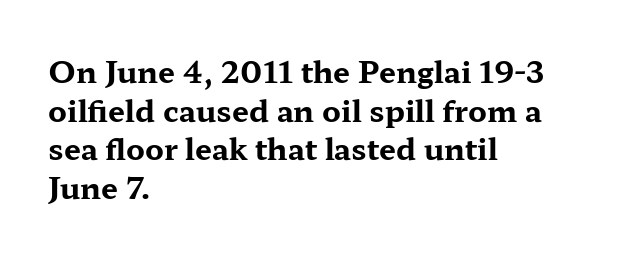
Q: Is the text bold? A: Yes.
Q: Is the text italic (slanted)? A: No, it is upright.
Q: Is the typeface a serif or a sans-serif typeface? A: Serif.
Q: Is the text underlined? A: No.
Q: How is the paragraph aligned? A: Left-aligned.
Q: Is the spacing between letters normal or unusually wide? A: Normal.
Q: Is the spacing between lines tight, normal or loose? A: Normal.
Q: Width (condensed, normal, or wide)? A: Wide.
Q: Stroke contrast? A: Medium.
Q: x-height? A: Medium.
Q: Monospaced? A: No.
